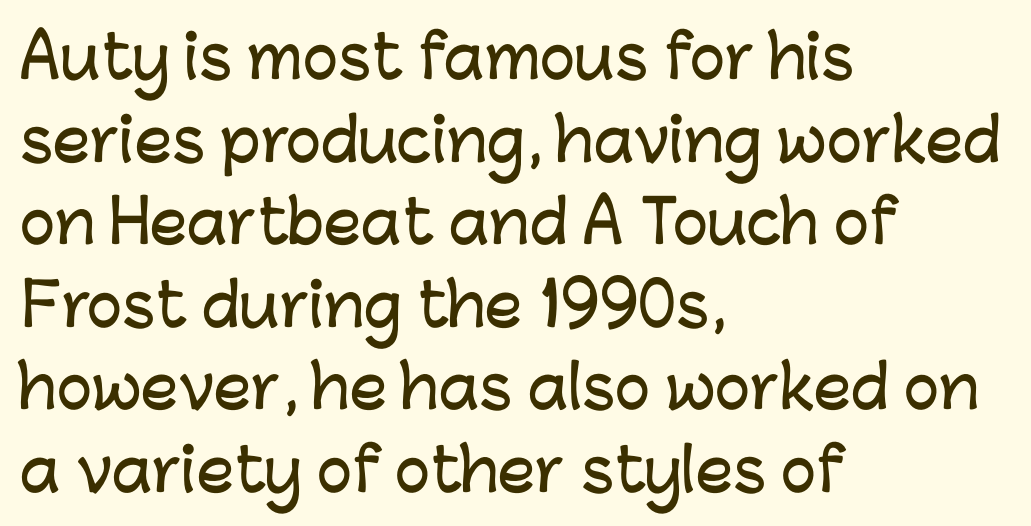
Observe the ordinary spacing: letters are neighbours, not strangers. The face used here is proportionally spaced, like ordinary book or web type. The lines sit at an ordinary, default distance from one another. If you drew a line through each stem, it would be perfectly vertical. If you drew a ruler down the left edge, every line would touch it.
